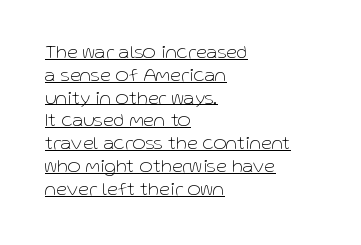
The image shows 20 px text type, upright; set left-aligned, tight line spacing (1.14x), normal letter spacing, underlined.
